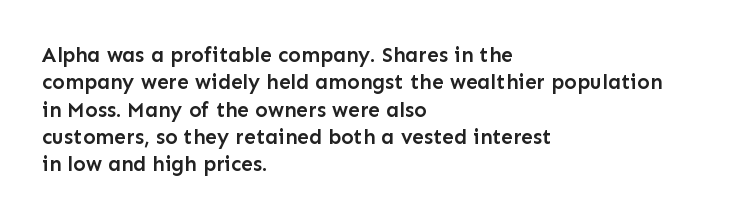
Q: Is the text bold? A: Semi-bold.
Q: Is the text italic (slanted)? A: No, it is upright.
Q: Is the text underlined? A: No.
Q: How is the paragraph aligned? A: Left-aligned.
Q: Is the spacing between letters normal or unusually wide? A: Normal.
Q: Is the spacing between lines tight, normal or loose? A: Normal.
